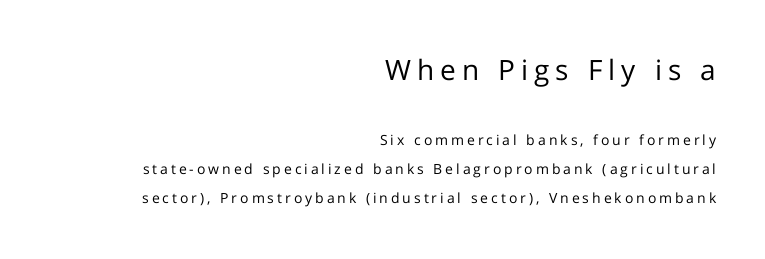
{"serif": "no", "italic": "no", "bold": "no", "weight": "regular", "width": "normal", "stroke_contrast": "low", "x_height": "medium", "monospaced": "no", "underline": "no", "align": "right", "line_spacing": "loose", "line_spacing_ratio": 2.06, "letter_spacing": "wide", "letter_spacing_em": 0.21, "larger_block": "first", "size_ratio": 2.0, "glyph_px": 28}
